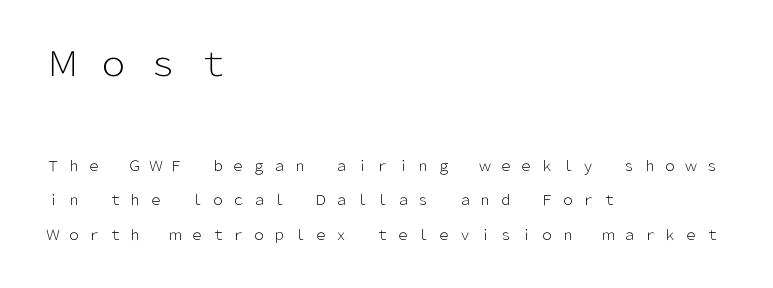
Q: Is the text bold? A: No.
Q: Is the text italic (slanted)? A: No, it is upright.
Q: Is the typeface a serif or a sans-serif typeface? A: Sans-serif.
Q: Is the text underlined? A: No.
Q: How is the paragraph aligned? A: Left-aligned.
Q: Is the spacing between letters normal or unusually wide? A: Unusually wide.
Q: Is the spacing between lines tight, normal or loose? A: Loose.
Q: Which block of text is set in a larger size, the first (top) or the second (bottom)? A: The first (top) one.
Q: Width (condensed, normal, or wide)? A: Normal.
Q: Stroke contrast? A: Low.
Q: x-height? A: Medium.
Q: Monospaced? A: No.
